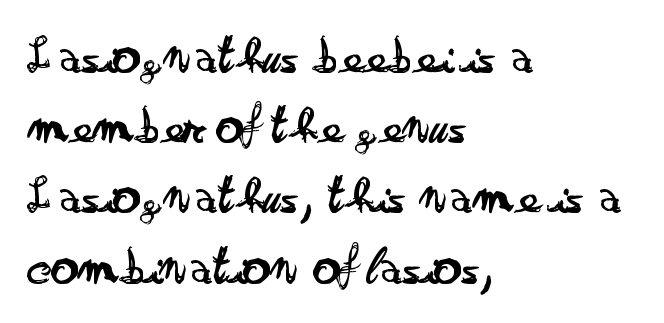
{"serif": "no", "italic": "no", "bold": "no", "weight": "regular", "width": "wide", "stroke_contrast": "low", "x_height": "small", "monospaced": "no", "underline": "no", "align": "left", "line_spacing": "normal", "line_spacing_ratio": 1.3, "letter_spacing": "normal", "letter_spacing_em": 0.0, "glyph_px": 54}
